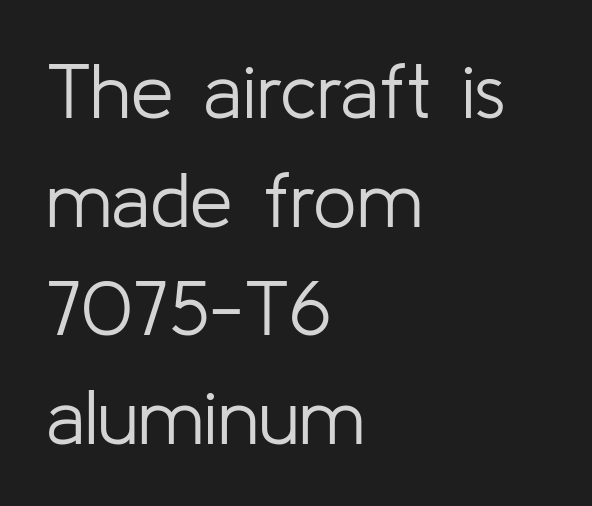
{"serif": "no", "italic": "no", "bold": "no", "weight": "light", "width": "normal", "stroke_contrast": "low", "x_height": "medium", "monospaced": "no", "underline": "no", "align": "left", "line_spacing": "normal", "line_spacing_ratio": 1.41, "letter_spacing": "normal", "letter_spacing_em": 0.0, "glyph_px": 77}
